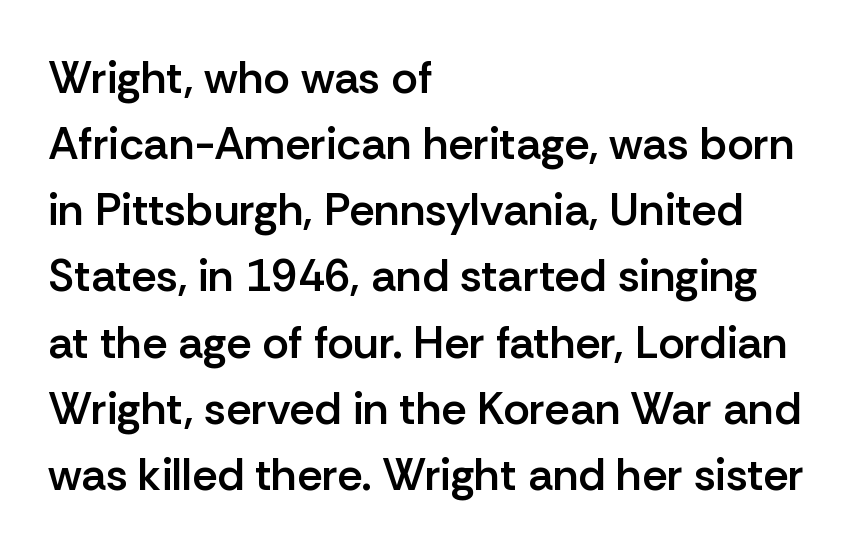
The image shows 45 px semibold sans-serif type, upright; set left-aligned, normal line spacing (1.47x), normal letter spacing, not underlined; low stroke contrast and a medium x-height.
